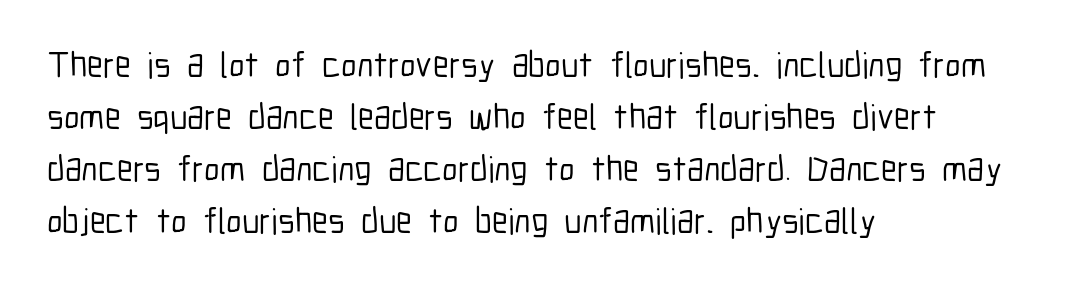
The image shows 36 px condensed sans-serif type, upright; set left-aligned, normal line spacing (1.44x), normal letter spacing, not underlined; low stroke contrast and a medium x-height.
